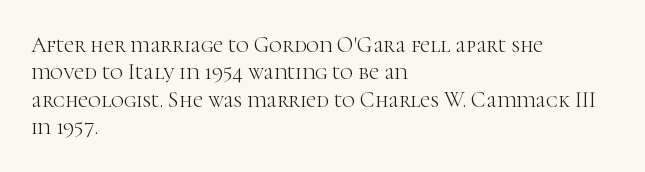
{"italic": "no", "bold": "no", "underline": "no", "align": "left", "line_spacing_ratio": 1.24, "letter_spacing": "normal", "letter_spacing_em": 0.0, "glyph_px": 22}
